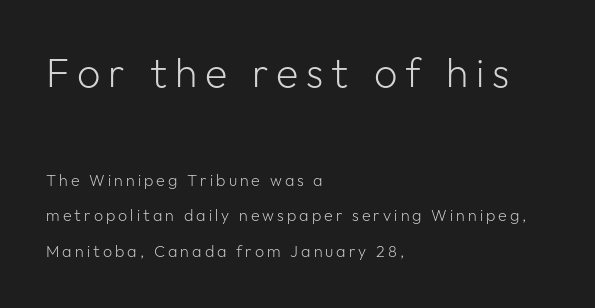
Typographically, this falls in the sans-serif category. The passage shown stacks its lines with a broad gap. A bare baseline throughout the passage. Proportional: the letters do not fall into vertical columns. This rendering uses left alignment, leaving the right contour irregular. Letters have the restrained weight of plain body copy at most.
